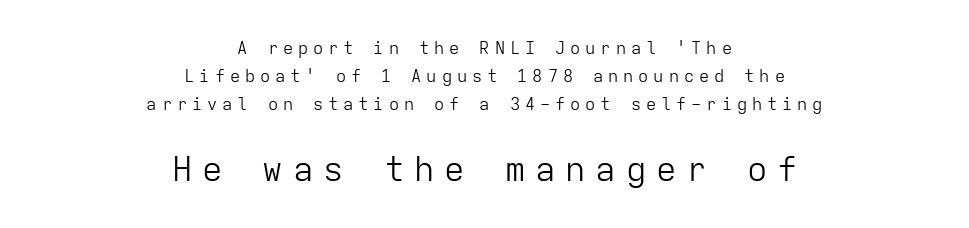
The image shows 34 px light sans-serif type, upright, monospaced; set centered, normal line spacing (1.64x), unusually wide letter spacing (+0.29 em), not underlined; the second (bottom) block is 2.0x larger; low stroke contrast and a medium x-height.
